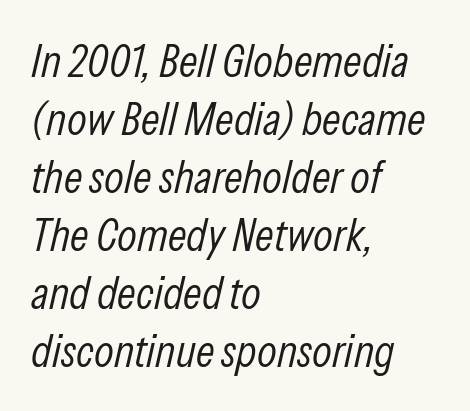
Does the copy run flush right? No — it runs flush left. The rendering keeps characters at their native spacing. The designer left line spacing at the default. Yep, that's italic — everything's leaning.
